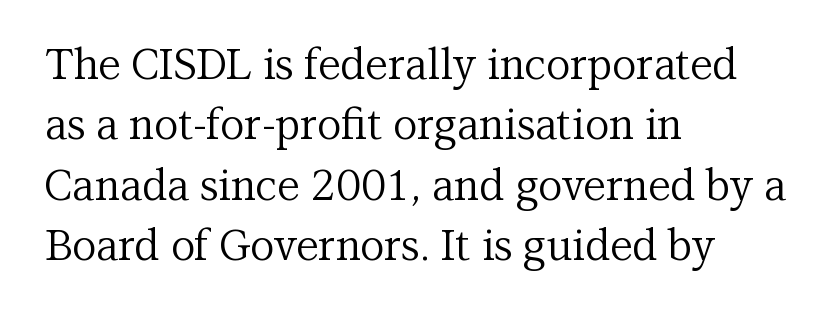
The image shows 42 px regular-weight serif type, upright; set left-aligned, normal line spacing (1.44x), normal letter spacing, not underlined; medium stroke contrast and a medium x-height.
